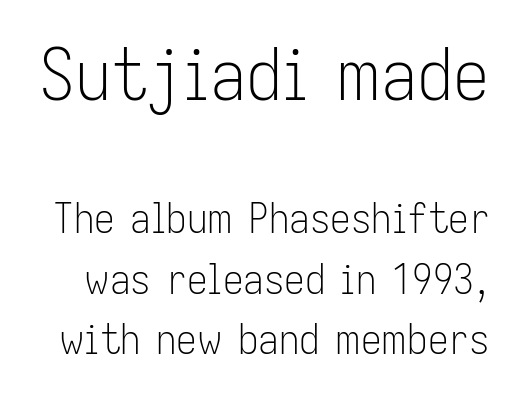
{"serif": "no", "italic": "no", "bold": "no", "weight": "light", "width": "condensed", "stroke_contrast": "low", "x_height": "medium", "monospaced": "no", "underline": "no", "line_spacing": "normal", "line_spacing_ratio": 1.47, "letter_spacing": "normal", "letter_spacing_em": 0.0, "larger_block": "first", "size_ratio": 1.76, "glyph_px": 72}
